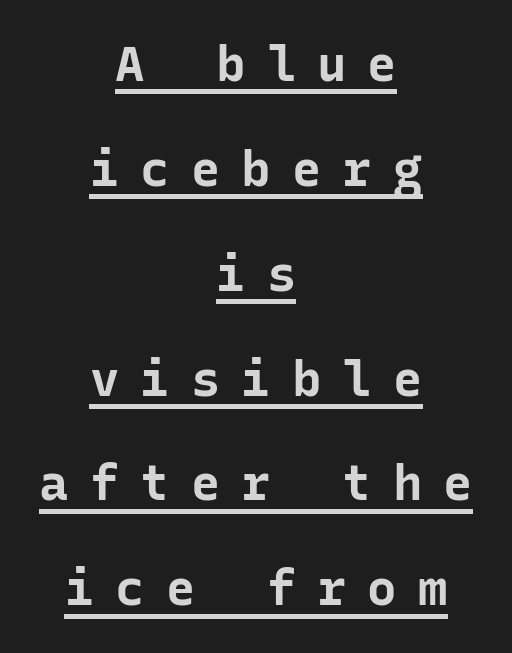
The image shows 49 px bold sans-serif type, upright, monospaced; set centered, loose line spacing (2.14x), unusually wide letter spacing (+0.43 em), underlined; low stroke contrast and a medium x-height.
